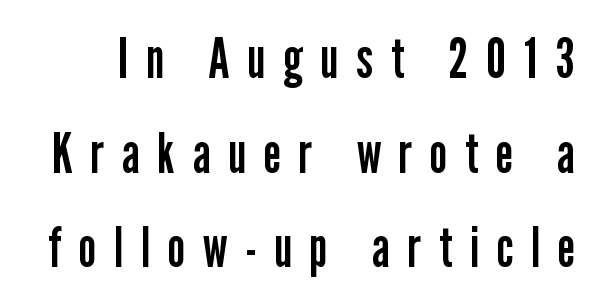
{"serif": "no", "italic": "no", "bold": "no", "weight": "regular", "width": "condensed", "stroke_contrast": "low", "x_height": "medium", "monospaced": "no", "underline": "no", "line_spacing": "normal", "line_spacing_ratio": 1.69, "letter_spacing": "wide", "letter_spacing_em": 0.32, "glyph_px": 56}
